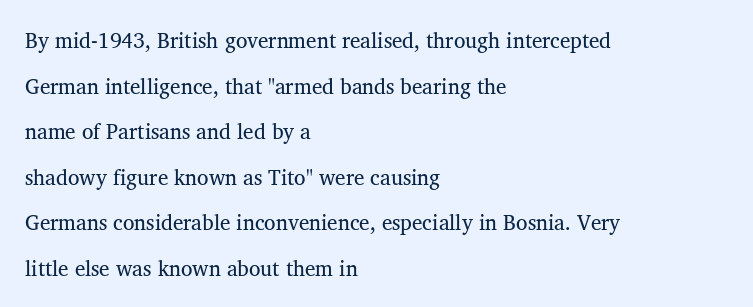
The strokes carry an ordinary text weight at most. The line-height multiplier appears high, well above default. The tracking reads as untouched default to a designer's eye. Underlining? Definitely not there. The passage is arranged the way most books set body copy — flush left.
